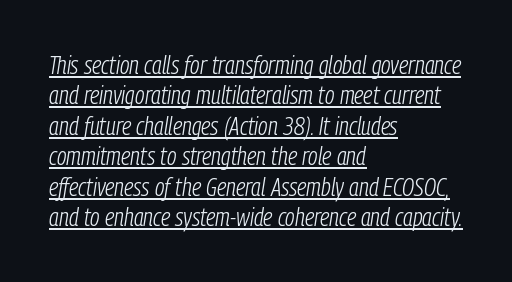
These lines stack with their left ends in a neat column. Characters are canted at an angle relative to the baseline's perpendicular. What decoration does the sample have? An underline. Bold? No — there's no thickening of the strokes. Nobody touched the tracking dial on this one.
